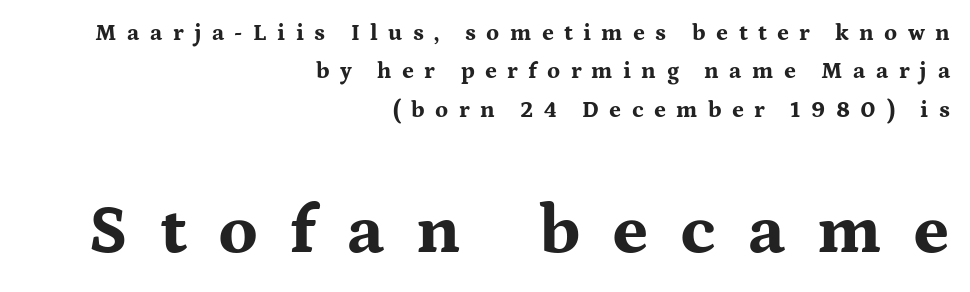
Q: Is the text bold? A: Yes.
Q: Is the text italic (slanted)? A: No, it is upright.
Q: Is the typeface a serif or a sans-serif typeface? A: Serif.
Q: Is the text underlined? A: No.
Q: How is the paragraph aligned? A: Right-aligned.
Q: Is the spacing between letters normal or unusually wide? A: Unusually wide.
Q: Is the spacing between lines tight, normal or loose? A: Normal.
Q: Which block of text is set in a larger size, the first (top) or the second (bottom)? A: The second (bottom) one.
Q: Width (condensed, normal, or wide)? A: Wide.
Q: Stroke contrast? A: Medium.
Q: x-height? A: Medium.
Q: Monospaced? A: No.
